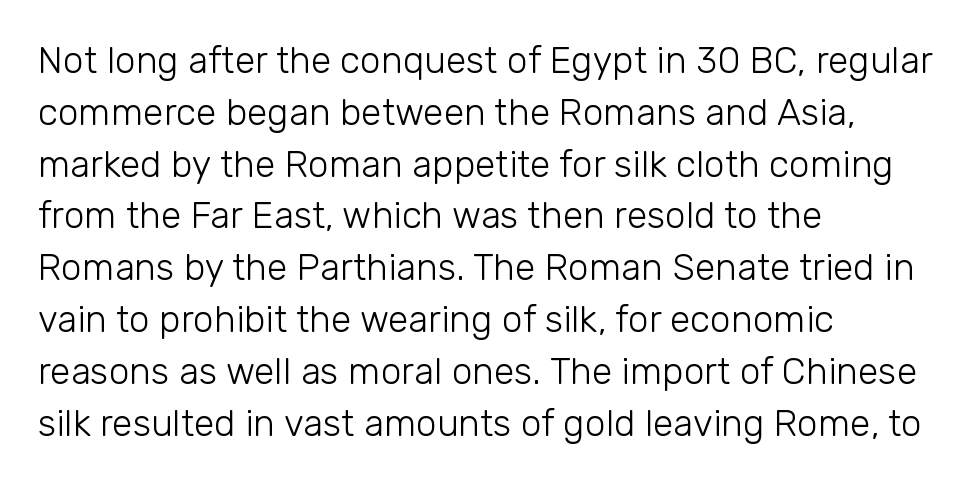
The image shows 37 px light sans-serif type, upright; set left-aligned, normal line spacing (1.4x), normal letter spacing, not underlined; low stroke contrast and a medium x-height.
